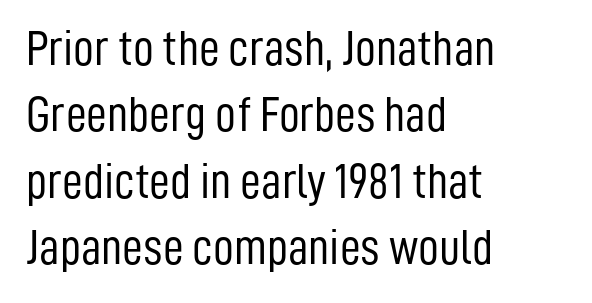
Q: Is the text bold? A: No.
Q: Is the text italic (slanted)? A: No, it is upright.
Q: Is the typeface a serif or a sans-serif typeface? A: Sans-serif.
Q: Is the text underlined? A: No.
Q: How is the paragraph aligned? A: Left-aligned.
Q: Is the spacing between letters normal or unusually wide? A: Normal.
Q: Is the spacing between lines tight, normal or loose? A: Normal.
Q: Width (condensed, normal, or wide)? A: Condensed.
Q: Stroke contrast? A: Low.
Q: x-height? A: Medium.
Q: Monospaced? A: No.
